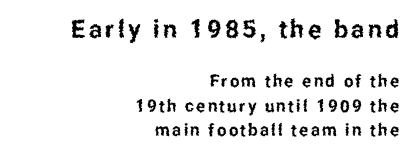
Vertical spacing — default. Every row of glyphs terminates at an identical x-position on the right. Larger block? The one above; the one below is distinctly smaller. Every character sits straight up, as roman type does.
